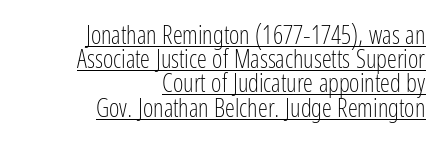
{"italic": "no", "bold": "no", "underline": "yes", "align": "right", "line_spacing": "tight", "line_spacing_ratio": 0.97, "letter_spacing": "normal", "letter_spacing_em": 0.0, "glyph_px": 25}
